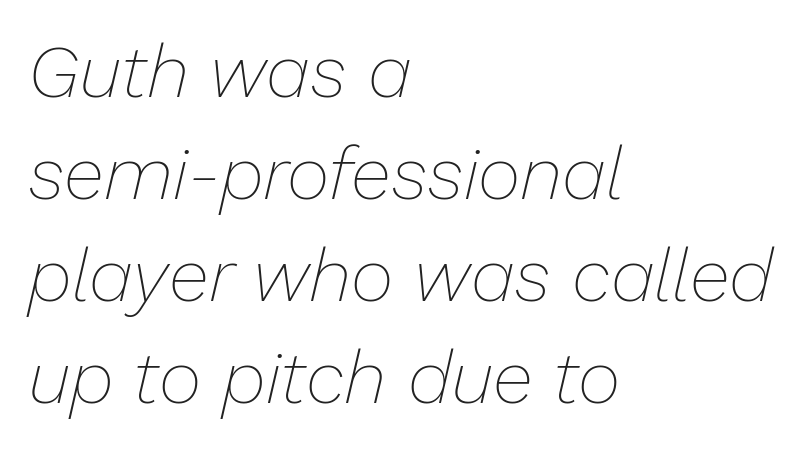
An italicized treatment has been applied to the whole sample. Here the designer chose a conventional face with non-uniform glyph widths. The block of text has a typical density, with ordinary space between rows. This rendering features lettering with no underline. The rendering keeps characters at their native spacing. Typeset ragged right — the left edge is the straight one.
